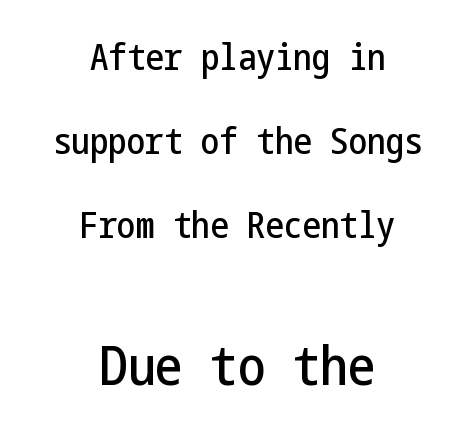
A roman cut, with each character standing at attention. In terms of leading, this rendering errs on the spacious side. Here the glyphs are tracked normally, forming tight word shapes. Compare the two chunks: the lower has the greater cap height. Anything drawn beneath the words? Only blank space.
